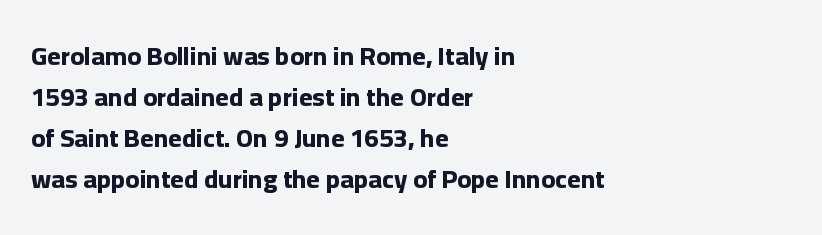
The image shows 26 px bold type, upright; set left-aligned, normal line spacing (1.58x), normal letter spacing, not underlined.
